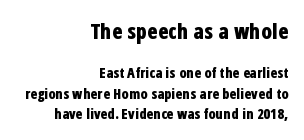
The rendering anchors every line to the right-hand side. The space between consecutive lines is moderate. Each glyph is drawn with heavy, bold strokes. Every character sits straight up, as roman type does. No extra tracking has been applied to these lines. The baseline area is clear.
